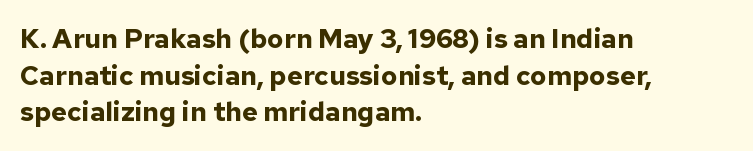
The image shows 27 px bold type, upright; set left-aligned, normal line spacing (1.36x), normal letter spacing, not underlined.
